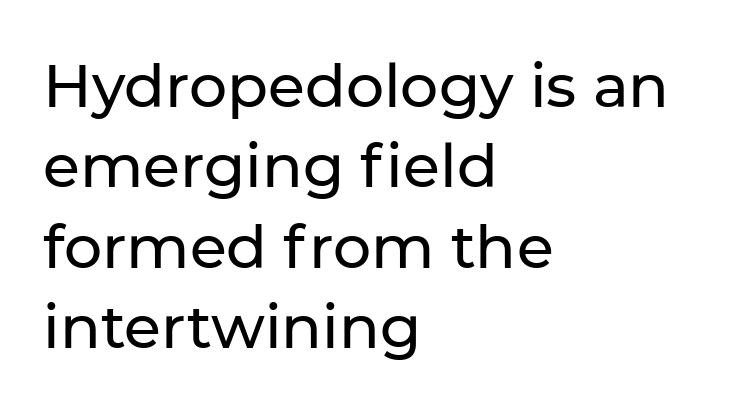
{"serif": "no", "italic": "no", "width": "normal", "stroke_contrast": "low", "x_height": "medium", "monospaced": "no", "underline": "no", "align": "left", "line_spacing": "normal", "line_spacing_ratio": 1.34, "letter_spacing": "normal", "letter_spacing_em": 0.0, "glyph_px": 60}
